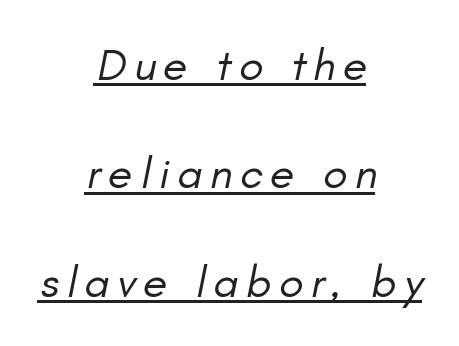
The image shows 45 px regular-weight type, italic (leaning right); set centered, loose line spacing (2.41x), underlined; low stroke contrast and a small x-height.
